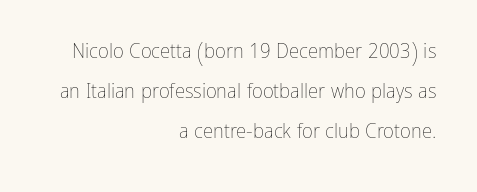
The image shows 21 px text type, upright; set right-aligned, loose line spacing (1.91x), normal letter spacing, not underlined.
